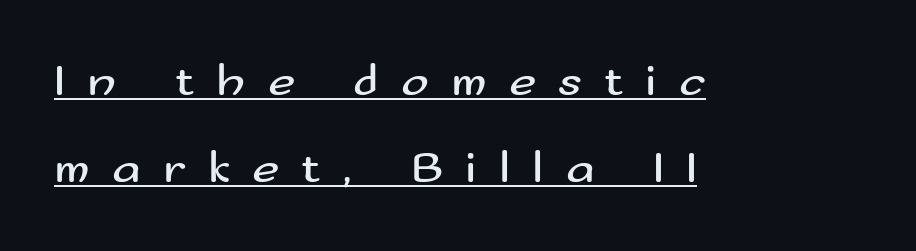
Q: Is the text bold? A: No.
Q: Is the text italic (slanted)? A: No, it is upright.
Q: Is the typeface a serif or a sans-serif typeface? A: Sans-serif.
Q: Is the text underlined? A: Yes.
Q: How is the paragraph aligned? A: Left-aligned.
Q: Is the spacing between letters normal or unusually wide? A: Unusually wide.
Q: Width (condensed, normal, or wide)? A: Wide.
Q: Stroke contrast? A: Medium.
Q: x-height? A: Small.
Q: Monospaced? A: No.
